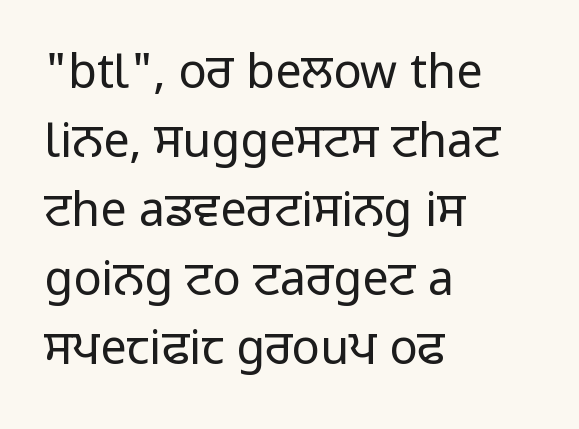
{"serif": "no", "italic": "no", "bold": "no", "weight": "regular", "width": "normal", "stroke_contrast": "low", "x_height": "medium", "monospaced": "no", "underline": "no", "align": "left", "line_spacing": "normal", "line_spacing_ratio": 1.47, "letter_spacing": "normal", "letter_spacing_em": 0.0, "glyph_px": 47}
